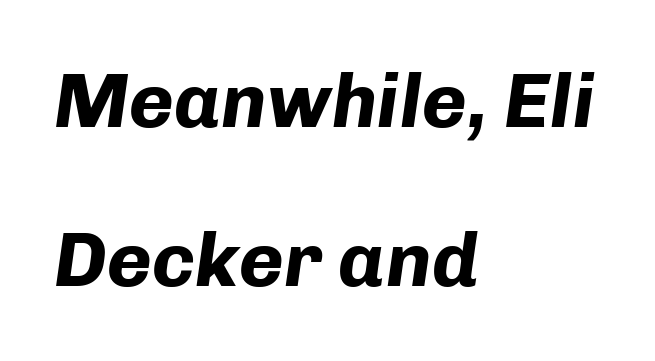
Q: Is the text bold? A: Yes.
Q: Is the text italic (slanted)? A: Yes, it leans right by about 8 degrees.
Q: Is the text underlined? A: No.
Q: How is the paragraph aligned? A: Left-aligned.
Q: Is the spacing between letters normal or unusually wide? A: Normal.
Q: Is the spacing between lines tight, normal or loose? A: Loose.
Q: Width (condensed, normal, or wide)? A: Normal.
Q: Stroke contrast? A: Low.
Q: x-height? A: Medium.
Q: Monospaced? A: No.
